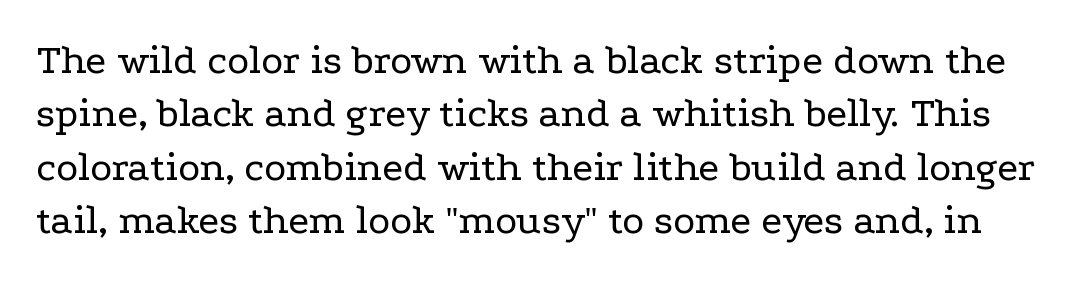
{"serif": "yes", "italic": "no", "bold": "no", "weight": "regular", "width": "wide", "stroke_contrast": "low", "x_height": "medium", "monospaced": "no", "underline": "no", "line_spacing": "normal", "line_spacing_ratio": 1.27, "letter_spacing": "normal", "letter_spacing_em": 0.0, "glyph_px": 42}
